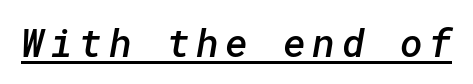
Q: Is the text bold? A: Semi-bold.
Q: Is the typeface a serif or a sans-serif typeface? A: Sans-serif.
Q: Is the text underlined? A: Yes.
Q: Width (condensed, normal, or wide)? A: Normal.
Q: Stroke contrast? A: Low.
Q: x-height? A: Medium.
